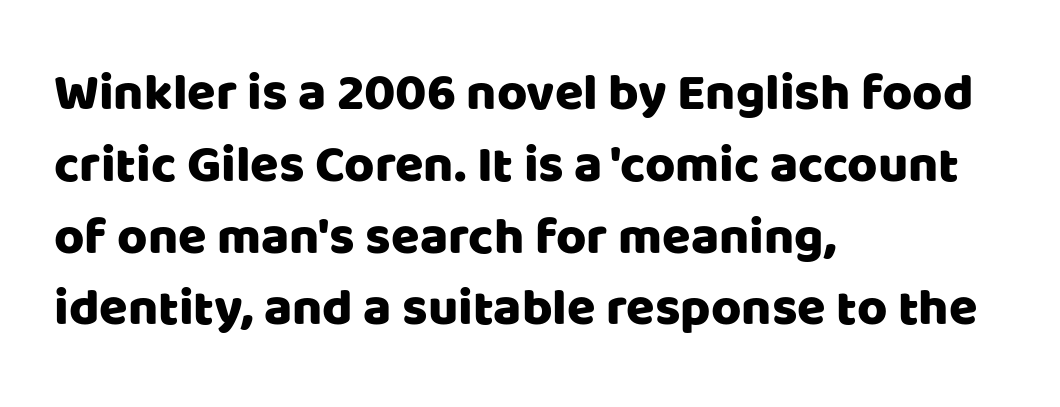
Q: Is the text italic (slanted)? A: No, it is upright.
Q: Is the typeface a serif or a sans-serif typeface? A: Sans-serif.
Q: Is the text underlined? A: No.
Q: How is the paragraph aligned? A: Left-aligned.
Q: Is the spacing between letters normal or unusually wide? A: Normal.
Q: Is the spacing between lines tight, normal or loose? A: Normal.
Q: Width (condensed, normal, or wide)? A: Normal.
Q: Stroke contrast? A: Low.
Q: x-height? A: Large.
Q: Monospaced? A: No.
